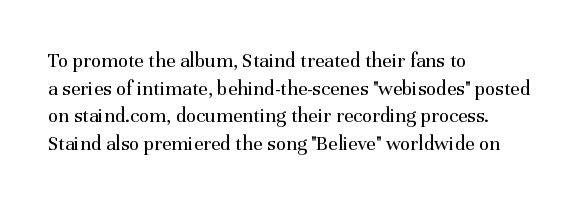
{"italic": "no", "bold": "no", "underline": "no", "align": "left", "line_spacing": "normal", "line_spacing_ratio": 1.31, "letter_spacing": "normal", "letter_spacing_em": 0.0, "glyph_px": 21}
